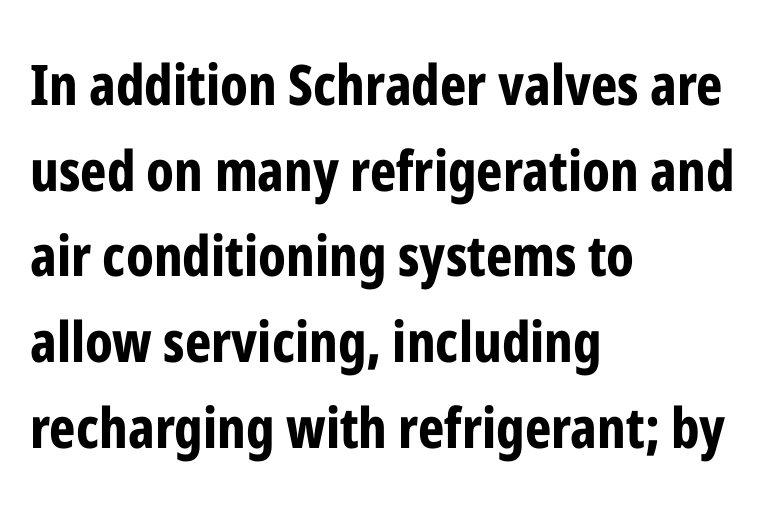
Q: Is the text bold? A: Yes.
Q: Is the text italic (slanted)? A: No, it is upright.
Q: Is the typeface a serif or a sans-serif typeface? A: Sans-serif.
Q: Is the text underlined? A: No.
Q: How is the paragraph aligned? A: Left-aligned.
Q: Is the spacing between letters normal or unusually wide? A: Normal.
Q: Is the spacing between lines tight, normal or loose? A: Normal.
Q: Width (condensed, normal, or wide)? A: Condensed.
Q: Stroke contrast? A: Low.
Q: x-height? A: Medium.
Q: Monospaced? A: No.
